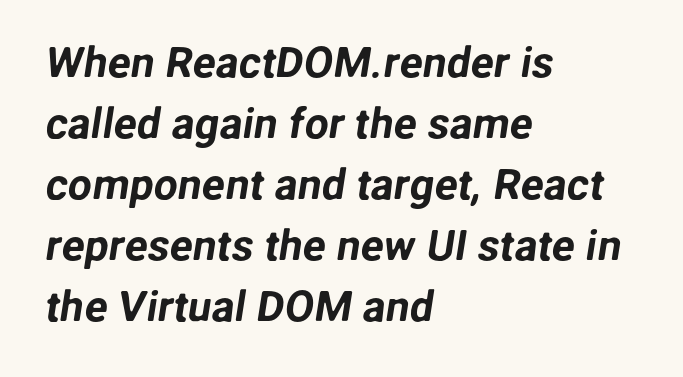
Q: Is the typeface a serif or a sans-serif typeface? A: Sans-serif.
Q: Is the text underlined? A: No.
Q: How is the paragraph aligned? A: Left-aligned.
Q: Is the spacing between letters normal or unusually wide? A: Normal.
Q: Is the spacing between lines tight, normal or loose? A: Normal.
Q: Width (condensed, normal, or wide)? A: Normal.
Q: Stroke contrast? A: Low.
Q: x-height? A: Medium.
Q: Monospaced? A: No.
